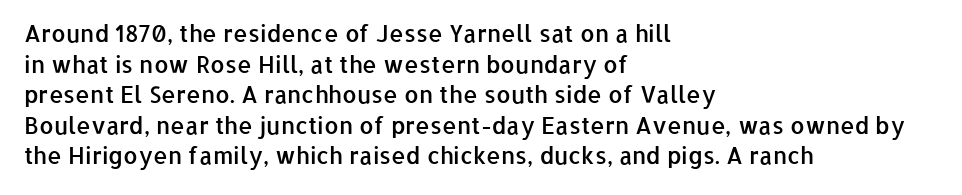
Is there any slant? The stems are plumb. The leading is moderate, giving the passage an even texture. A bit beefed up — I'd call it semibold rather than bold. No word sits above an underline. Characters follow at the spacing the type designer built in. Compared with a centered layout, this one pins lines to the left instead.
